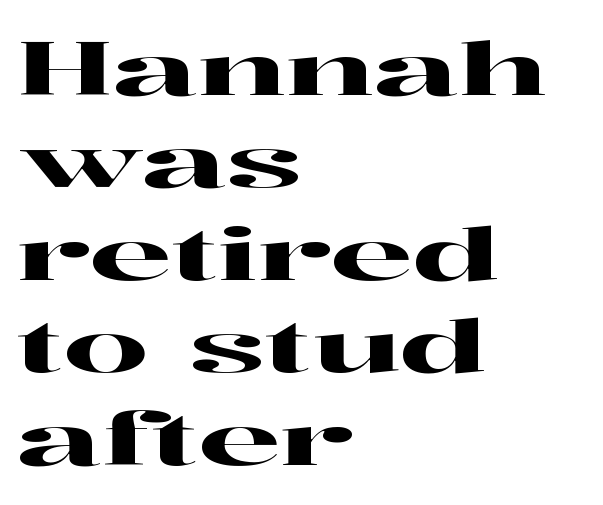
Q: Is the text italic (slanted)? A: No, it is upright.
Q: Is the typeface a serif or a sans-serif typeface? A: Serif.
Q: Is the text underlined? A: No.
Q: How is the paragraph aligned? A: Left-aligned.
Q: Is the spacing between letters normal or unusually wide? A: Normal.
Q: Is the spacing between lines tight, normal or loose? A: Normal.
Q: Width (condensed, normal, or wide)? A: Wide.
Q: Stroke contrast? A: High.
Q: x-height? A: Medium.
Q: Monospaced? A: No.
